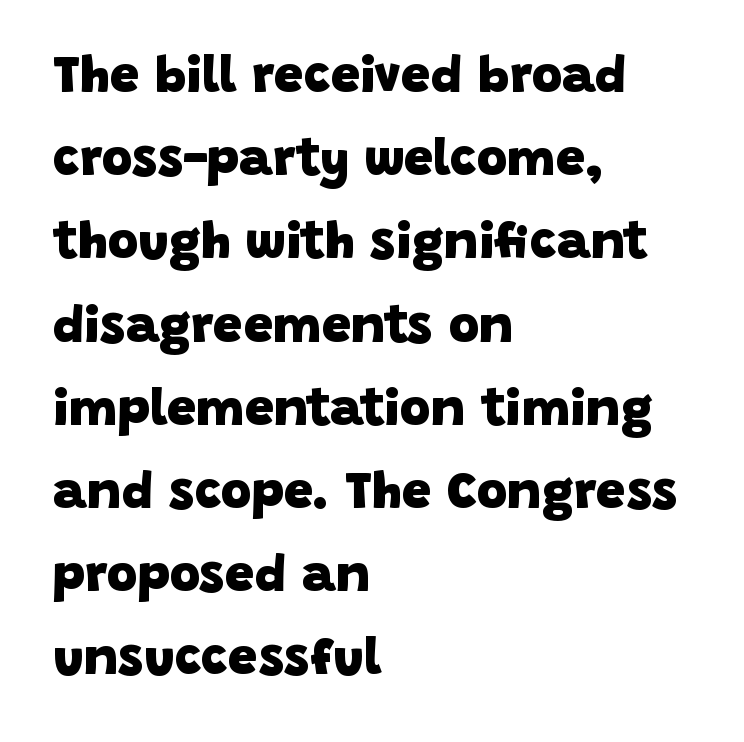
The image shows 52 px heavy sans-serif type; set left-aligned, normal line spacing (1.6x), normal letter spacing, not underlined; low stroke contrast and a large x-height.
